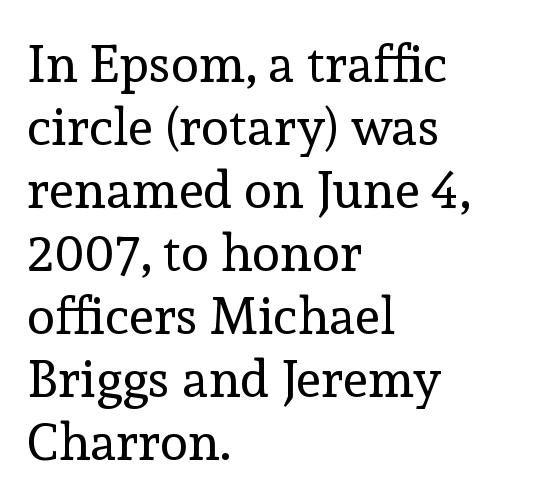
The image shows 52 px regular-weight serif type, upright; set left-aligned, line spacing 1.21x, normal letter spacing, not underlined; a medium x-height.
